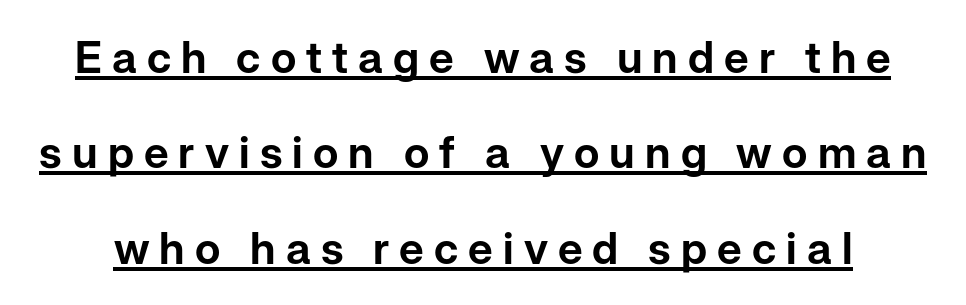
Q: Is the text italic (slanted)? A: No, it is upright.
Q: Is the typeface a serif or a sans-serif typeface? A: Sans-serif.
Q: Is the text underlined? A: Yes.
Q: Is the spacing between letters normal or unusually wide? A: Unusually wide.
Q: Is the spacing between lines tight, normal or loose? A: Loose.
Q: Width (condensed, normal, or wide)? A: Normal.
Q: Stroke contrast? A: Low.
Q: x-height? A: Medium.
Q: Monospaced? A: No.
